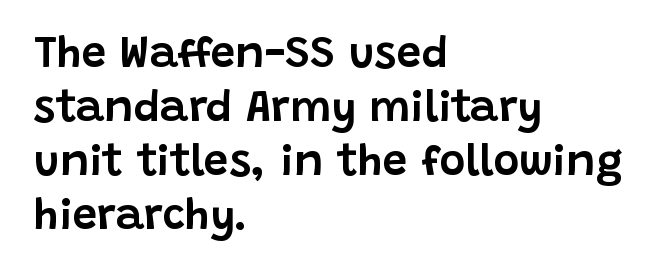
The image shows 44 px sans-serif type, upright; set left-aligned, line spacing 1.23x, normal letter spacing, not underlined; low stroke contrast and a large x-height.
